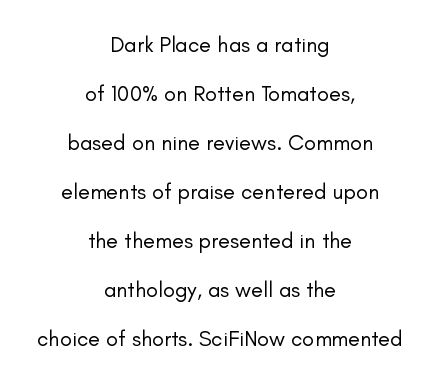
The lines in this sample share a center point and differ in where they start and stop. Letter spacing: default. Is there any slant? The stems are plumb. Each row of text sits above clean, open space. A typesetter would call this leading open, well beyond the default. No extra ink here — the face is not bold.
